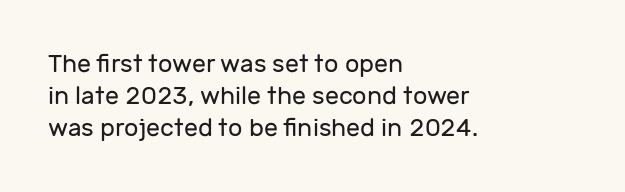
Q: Is the text bold? A: No.
Q: Is the text italic (slanted)? A: No, it is upright.
Q: Is the text underlined? A: No.
Q: How is the paragraph aligned? A: Left-aligned.
Q: Is the spacing between letters normal or unusually wide? A: Normal.
Q: Is the spacing between lines tight, normal or loose? A: Normal.
